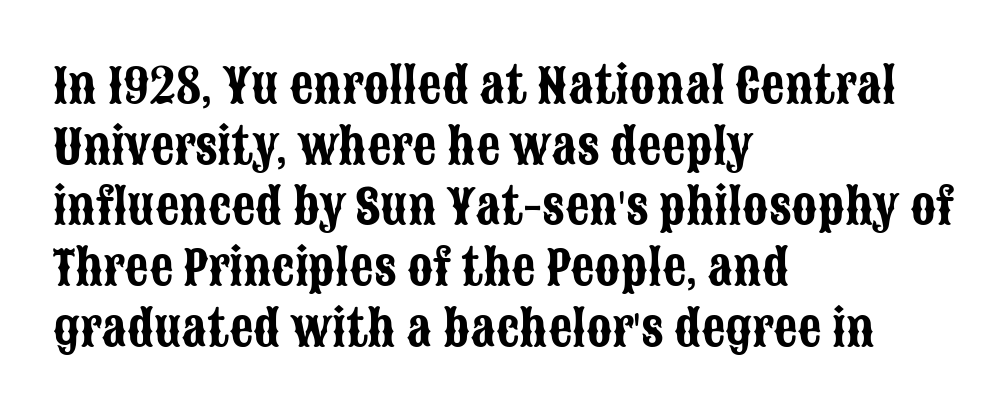
The axis of the letterforms is exactly vertical. Descenders are the only things crossing below the line. The type family on display is of the sans-serif kind. Each letter keeps its own natural width here, so spacing adapts to shape.
